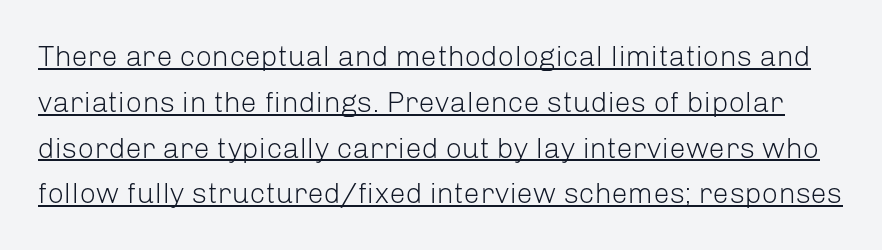
The image shows 29 px light sans-serif type, upright; set normal line spacing (1.58x), normal letter spacing, underlined; low stroke contrast and a medium x-height.
